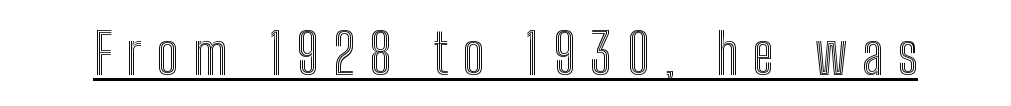
The image shows 56 px condensed type, upright; set unusually wide letter spacing (+0.26 em), underlined; a medium x-height.
